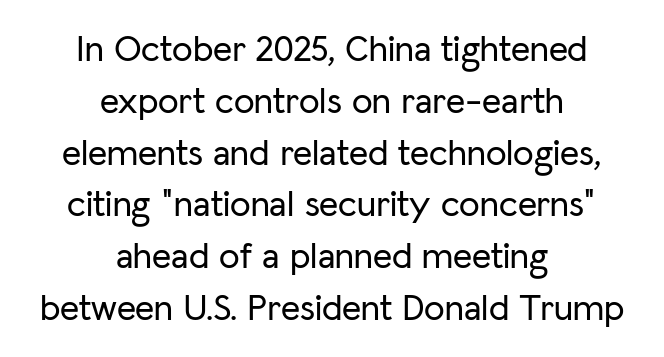
Notice how the passage keeps no hard edge, just a central spine. Standard letterfit; no display-style spreading of the glyphs. In terms of leading, this rendering sits right in the middle. This sample has the flowing, uneven cadence of proportional lettering. Honestly, there is no underline to notice here at all. Each letter's strokes conclude bluntly, with no projecting serifs.
